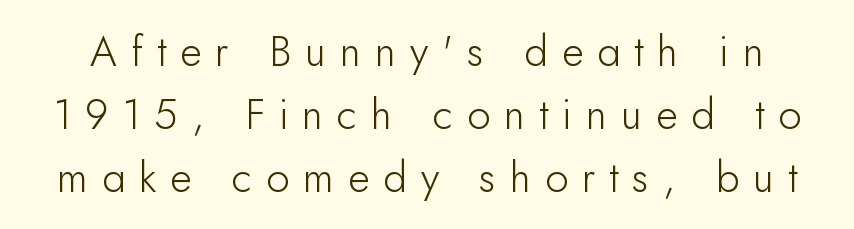
The string is rendered with underlining switched off. Is this a sans? Yes — the strokes have no serifs. This sample uses expanded letter spacing, leaving extra air between glyphs. No extra ink here — the face is not bold. Is this a fixed-width face? No — the glyphs have proportional, varying widths.
